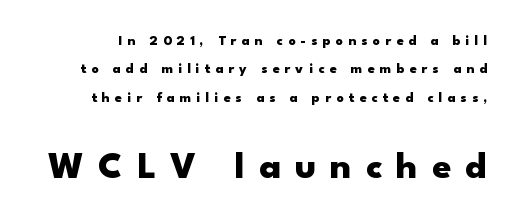
Q: Is the text bold? A: Yes.
Q: Is the text italic (slanted)? A: No, it is upright.
Q: Is the typeface a serif or a sans-serif typeface? A: Sans-serif.
Q: Is the text underlined? A: No.
Q: Is the spacing between letters normal or unusually wide? A: Unusually wide.
Q: Is the spacing between lines tight, normal or loose? A: Loose.
Q: Which block of text is set in a larger size, the first (top) or the second (bottom)? A: The second (bottom) one.
Q: Width (condensed, normal, or wide)? A: Wide.
Q: Stroke contrast? A: Low.
Q: x-height? A: Small.
Q: Monospaced? A: No.
